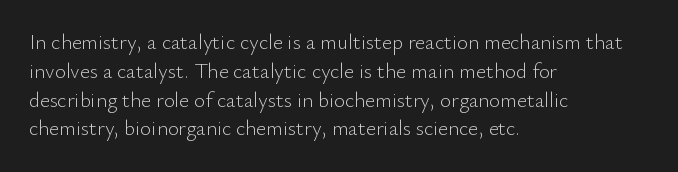
Each new line begins a customary step beneath the previous one. Stems here are at most as thick as an everyday book face. Words appear dense and cohesive because spacing is normal. Descenders hang freely into open space. The axis of the letterforms is exactly vertical.
